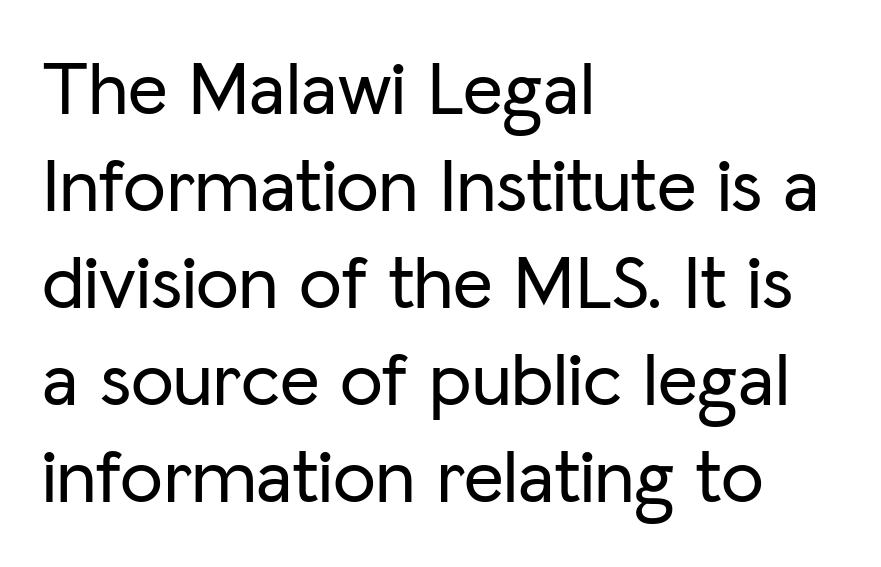
{"serif": "no", "italic": "no", "width": "normal", "stroke_contrast": "low", "x_height": "medium", "monospaced": "no", "underline": "no", "align": "left", "line_spacing": "normal", "line_spacing_ratio": 1.26, "letter_spacing": "normal", "letter_spacing_em": 0.0, "glyph_px": 77}
